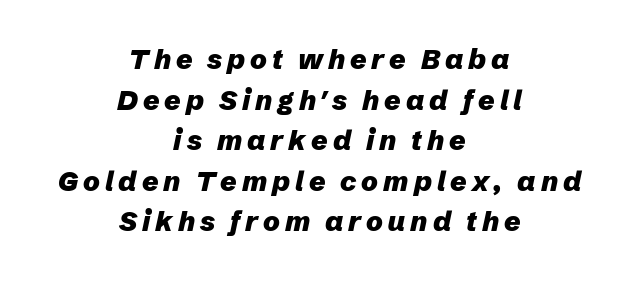
{"italic": "yes", "lean": "right", "slant_degrees": 12, "bold": "yes", "weight": "heavy", "width": "normal", "stroke_contrast": "low", "x_height": "medium", "monospaced": "no", "underline": "no", "align": "center", "line_spacing": "normal", "line_spacing_ratio": 1.45, "glyph_px": 28}
